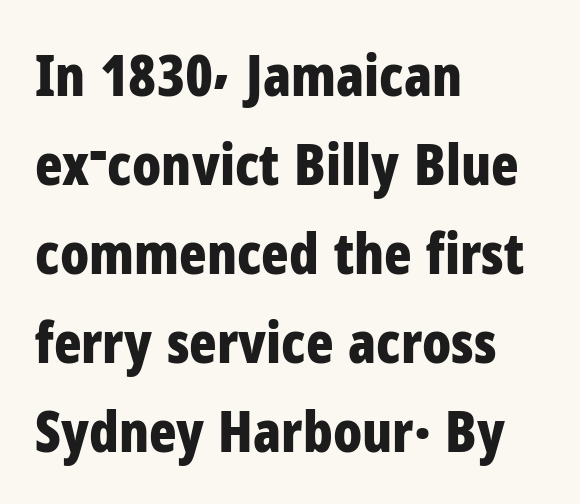
{"serif": "no", "italic": "no", "bold": "yes", "weight": "bold", "width": "condensed", "stroke_contrast": "low", "x_height": "medium", "monospaced": "no", "underline": "no", "align": "left", "line_spacing": "normal", "line_spacing_ratio": 1.56, "letter_spacing": "normal", "letter_spacing_em": 0.0, "glyph_px": 57}
